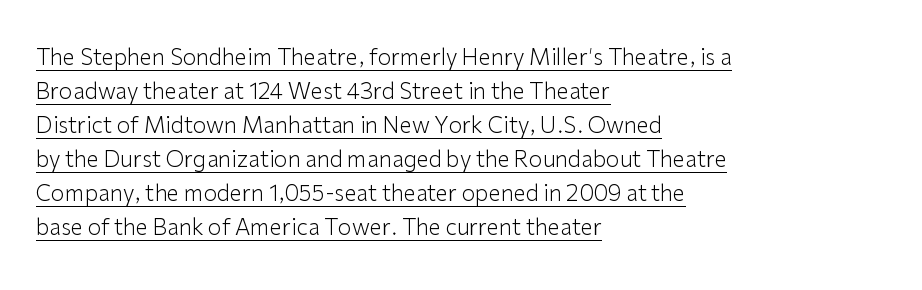
Q: Is the text bold? A: No.
Q: Is the text italic (slanted)? A: No, it is upright.
Q: Is the text underlined? A: Yes.
Q: How is the paragraph aligned? A: Left-aligned.
Q: Is the spacing between letters normal or unusually wide? A: Normal.
Q: Is the spacing between lines tight, normal or loose? A: Normal.
